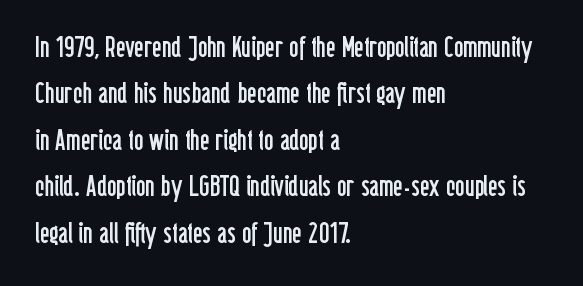
Q: Is the text bold? A: No.
Q: Is the text italic (slanted)? A: No, it is upright.
Q: Is the typeface a serif or a sans-serif typeface? A: Sans-serif.
Q: Is the text underlined? A: No.
Q: How is the paragraph aligned? A: Left-aligned.
Q: Is the spacing between letters normal or unusually wide? A: Normal.
Q: Is the spacing between lines tight, normal or loose? A: Normal.
Q: Width (condensed, normal, or wide)? A: Condensed.
Q: Stroke contrast? A: Low.
Q: x-height? A: Medium.
Q: Monospaced? A: No.
